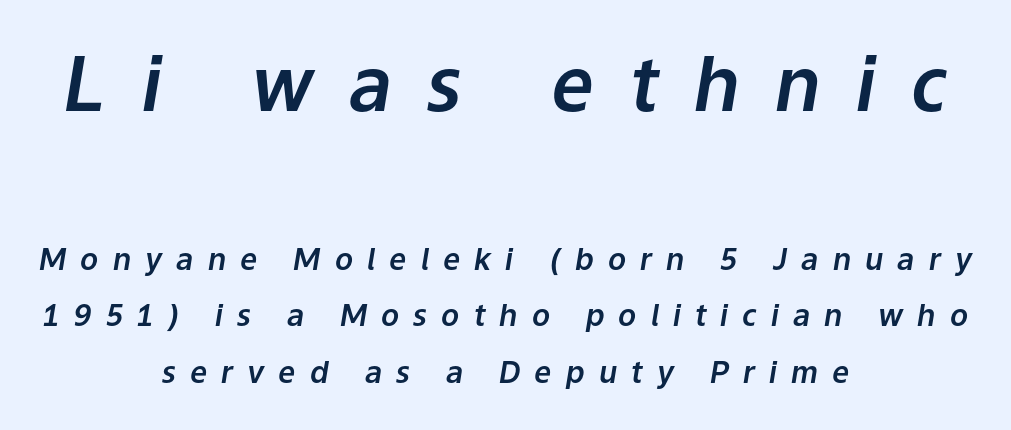
The image shows 75 px text type, italic (leaning right); set centered, line spacing 1.89x, unusually wide letter spacing (+0.47 em), not underlined; the first (top) block is 2.5x larger; low stroke contrast and a medium x-height.
